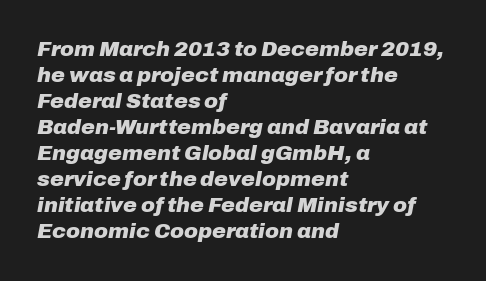
Q: Is the text bold? A: Yes.
Q: Is the text italic (slanted)? A: Yes, it leans right by about 10 degrees.
Q: Is the text underlined? A: No.
Q: How is the paragraph aligned? A: Left-aligned.
Q: Is the spacing between letters normal or unusually wide? A: Normal.
